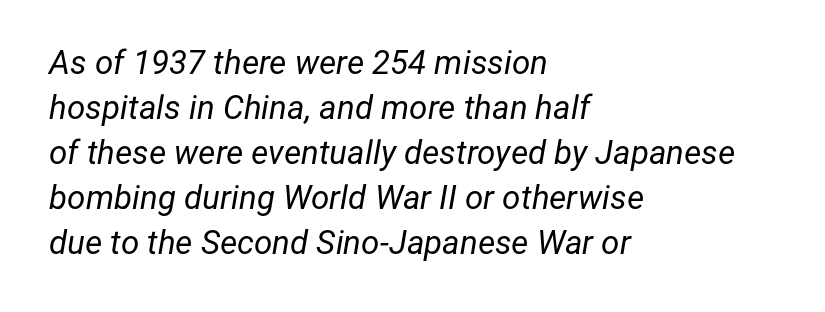
The image shows 33 px regular-weight type, italic (leaning right); set left-aligned, normal line spacing (1.36x), normal letter spacing, not underlined; low stroke contrast and a medium x-height.
